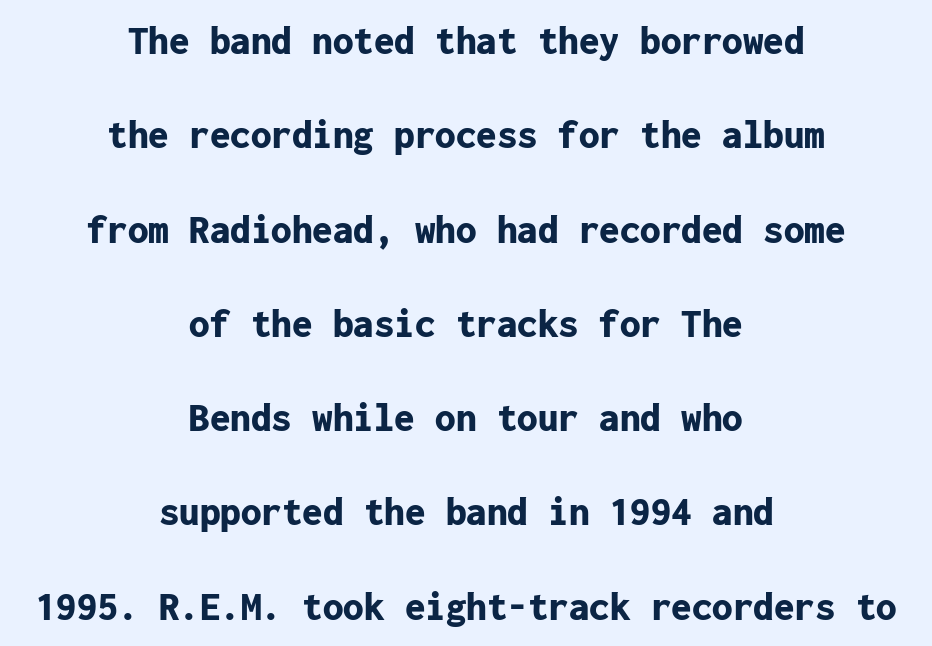
These lines are rendered in a fixed-pitch font. How are the letters spaced? Ordinarily, with no added tracking. Thick stems and heavy bowls — unmistakably bold. The text was rendered using a sans face with plain stroke endings.
